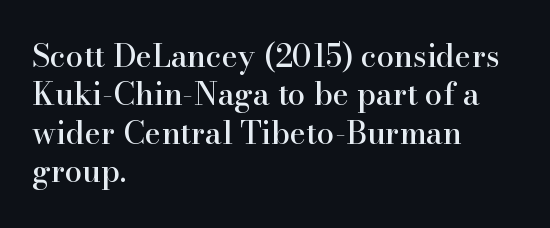
{"serif": "yes", "italic": "no", "width": "normal", "stroke_contrast": "high", "x_height": "small", "monospaced": "no", "underline": "no", "align": "left", "line_spacing_ratio": 1.24, "letter_spacing": "normal", "letter_spacing_em": 0.0, "glyph_px": 31}
